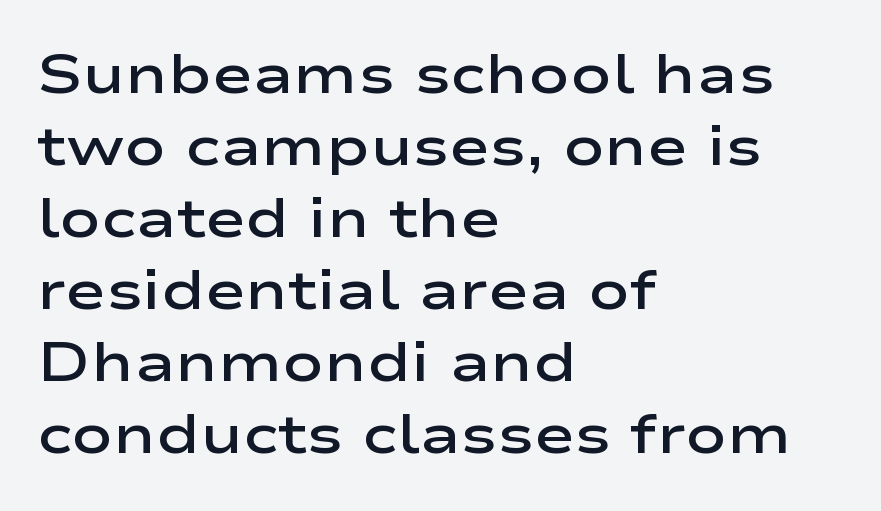
The gap between lines stays unmarked. The line texture is even and compact thanks to regular tracking. The paragraph shown leans on its left margin. Honestly, the row spacing looks completely unremarkable.
